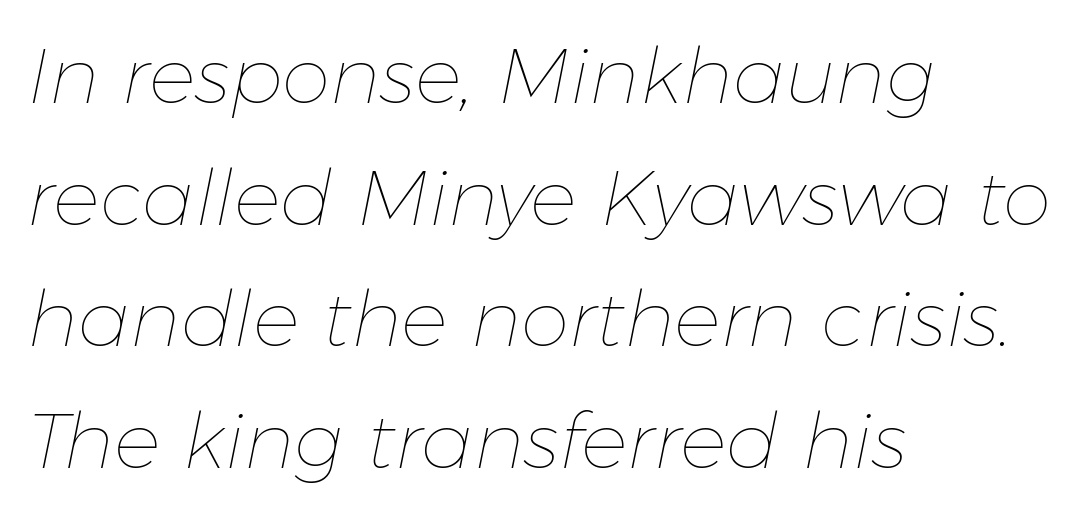
Note the varied advance widths — an 'i' is clearly narrower than an 'm'. Clear beneath every line of the passage. No extra tracking has been applied to these lines. Unbolded letterforms with no extra heft.
